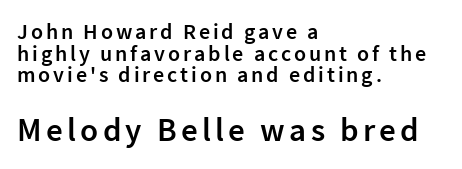
The image shows 33 px semibold sans-serif type, upright; set left-aligned, tight line spacing (0.98x), not underlined; the second (bottom) block is 1.5x larger; low stroke contrast and a medium x-height.
